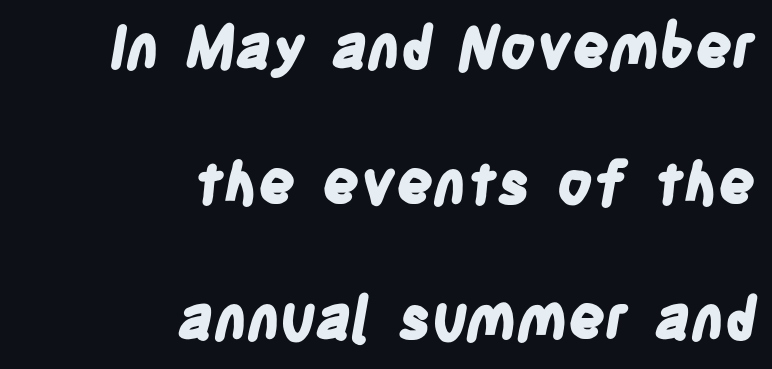
Here the glyphs are tracked normally, forming tight word shapes. Beneath every word, the page is bare. A typesetter would call this proportional, since set widths differ per character. Visually the block forms a straight wall on the right and a jagged coastline on the left. Font category for this specimen: sans-serif.
